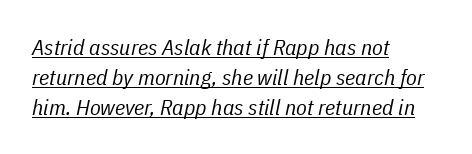
Q: Is the text bold? A: No.
Q: Is the text italic (slanted)? A: Yes, it leans right by about 11 degrees.
Q: Is the text underlined? A: Yes.
Q: How is the paragraph aligned? A: Left-aligned.
Q: Is the spacing between letters normal or unusually wide? A: Normal.
Q: Is the spacing between lines tight, normal or loose? A: Normal.
